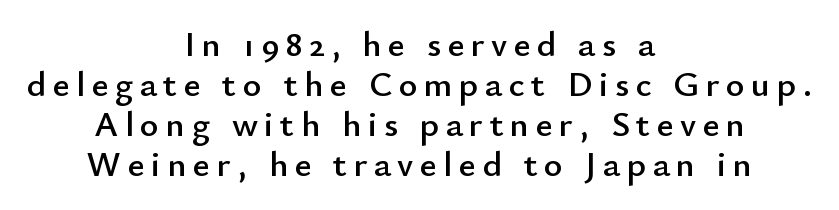
Varying glyph widths throughout — classic text-font behaviour. Unlike italic type, these characters show no tilt at all. Each new line begins almost immediately beneath the previous one. Examine the stroke ends and you'll find no serifs. The lines are quadded center. Has an underline been added? It has not.
